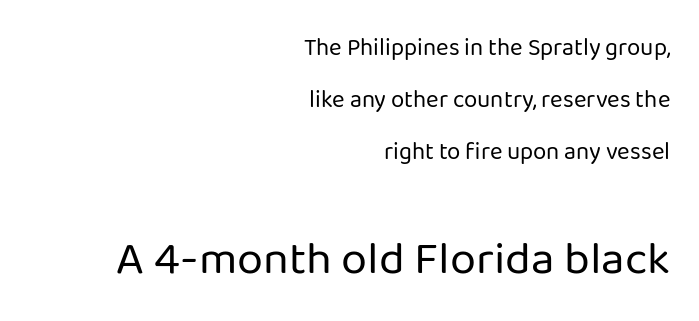
The letters advance in unequal steps, a hallmark of proportional type. Notice how the passage keeps a crisp vertical edge on the right only. Honestly, there is no underline to notice here at all. Weight: not bold — regular or lighter.
